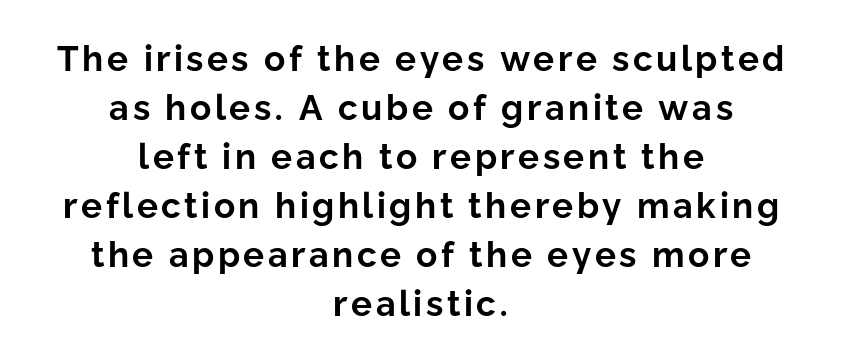
{"serif": "no", "italic": "no", "bold": "yes", "weight": "bold", "width": "normal", "stroke_contrast": "low", "x_height": "medium", "monospaced": "no", "underline": "no", "align": "center", "line_spacing": "normal", "line_spacing_ratio": 1.4, "glyph_px": 35}
